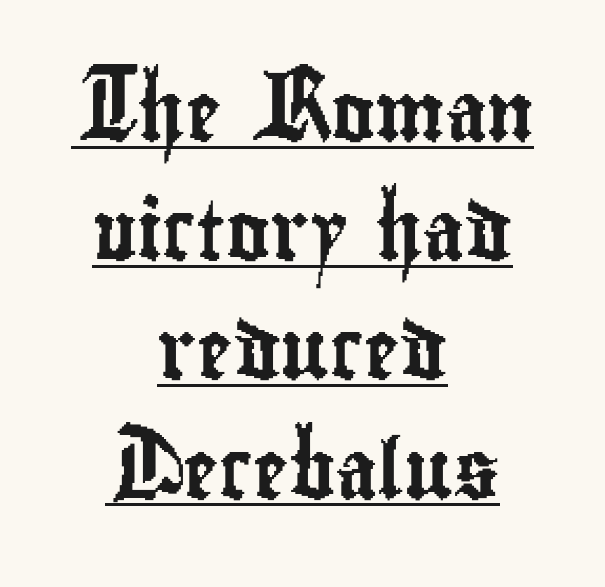
Do the characters align in a grid? No, the font is proportional. Is the block centered? Yes — each line is placed symmetrically about the middle. Quick note: not italic, upright. Does a line run under the words? Yes, clearly. Successive baselines arrive slowly, with a big drop between each. No extra tracking has been applied to these lines.
